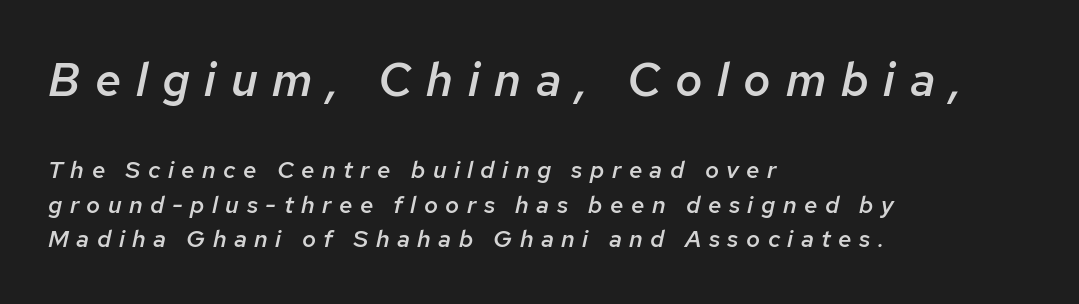
Q: Is the text bold? A: Semi-bold.
Q: Is the text italic (slanted)? A: Yes, it leans right by about 12 degrees.
Q: Is the text underlined? A: No.
Q: How is the paragraph aligned? A: Left-aligned.
Q: Is the spacing between letters normal or unusually wide? A: Unusually wide.
Q: Is the spacing between lines tight, normal or loose? A: Normal.
Q: Which block of text is set in a larger size, the first (top) or the second (bottom)? A: The first (top) one.
Q: Width (condensed, normal, or wide)? A: Normal.
Q: Stroke contrast? A: Low.
Q: x-height? A: Medium.
Q: Monospaced? A: No.
